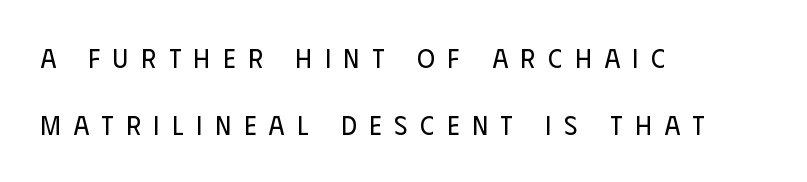
No heavy texture on the line: the type isn't bold. What's the leading like? Stretched, with rows far apart. Clear beneath every line of the passage. The specimen reads as upright at a glance. The tracking reads as deliberately expanded to a designer's eye.
